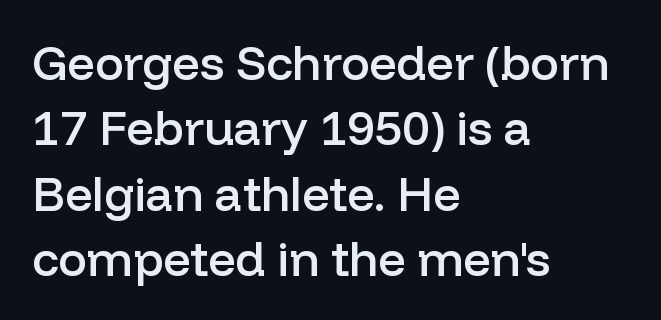
How are the letters spaced? Ordinarily, with no added tracking. It's the straight-up-and-down kind of type. Spacing verdict: proportional, widths tailored to each character. Bare-footed words on every line. These lines are set flush left with a ragged right edge.
